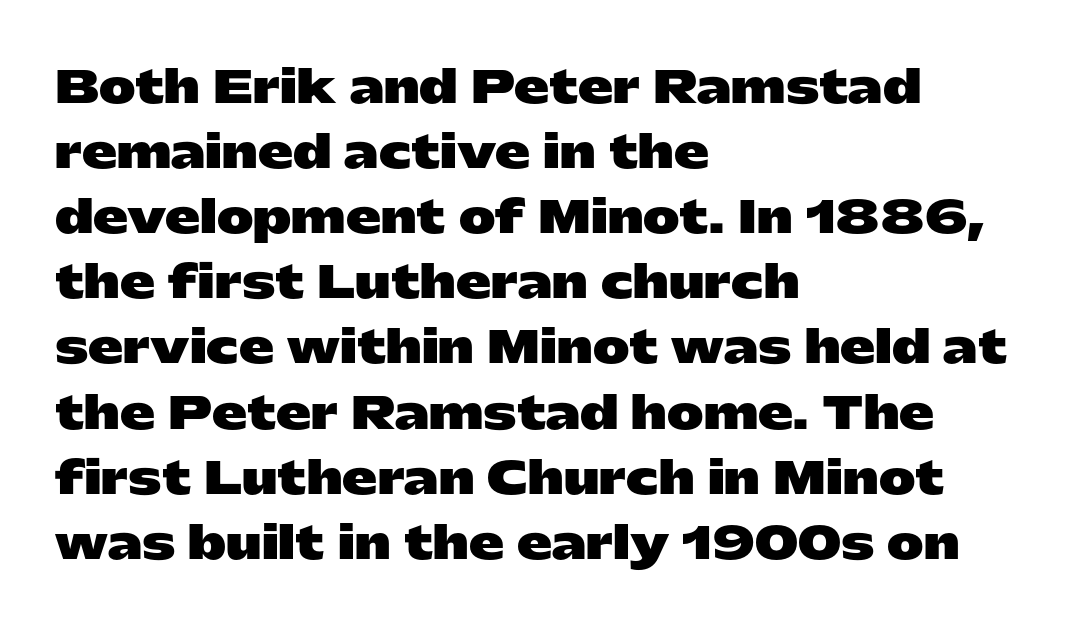
{"serif": "no", "italic": "no", "bold": "yes", "weight": "heavy", "width": "wide", "stroke_contrast": "low", "x_height": "medium", "monospaced": "no", "underline": "no", "align": "left", "line_spacing": "normal", "line_spacing_ratio": 1.48, "letter_spacing": "normal", "letter_spacing_em": 0.0, "glyph_px": 44}
